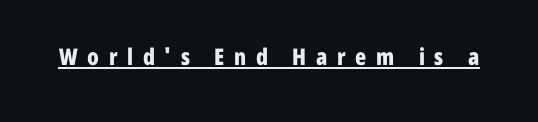
The image shows 23 px bold type, upright; set unusually wide letter spacing (+0.42 em), underlined.
